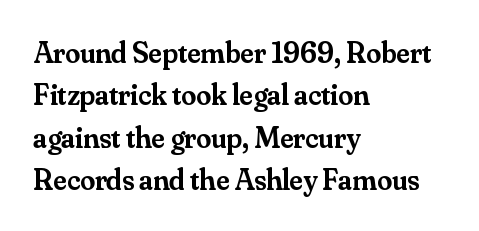
Q: Is the text bold? A: Semi-bold.
Q: Is the text italic (slanted)? A: No, it is upright.
Q: Is the typeface a serif or a sans-serif typeface? A: Serif.
Q: Is the text underlined? A: No.
Q: How is the paragraph aligned? A: Left-aligned.
Q: Is the spacing between letters normal or unusually wide? A: Normal.
Q: Is the spacing between lines tight, normal or loose? A: Normal.
Q: Width (condensed, normal, or wide)? A: Normal.
Q: Stroke contrast? A: Medium.
Q: x-height? A: Small.
Q: Monospaced? A: No.
